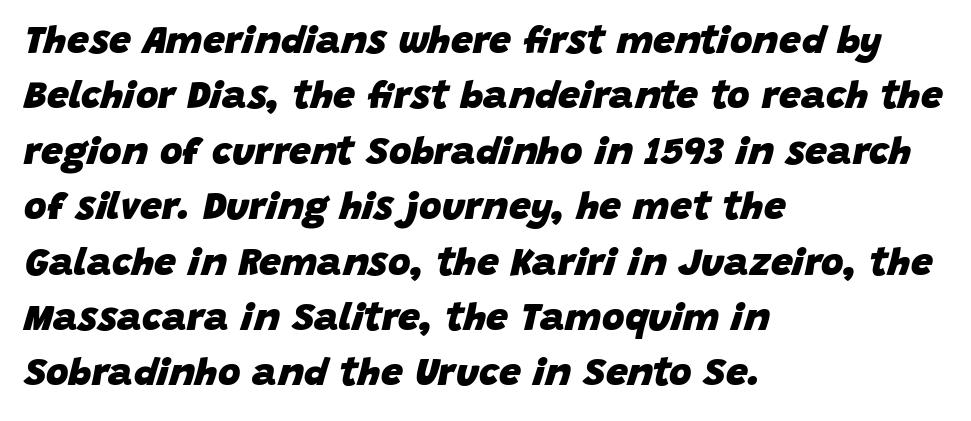
The paragraph shown leans on its left margin. The passage shown leans; its letterforms are oblique. Notice how descenders clear the ascenders below comfortably — that's standard leading. Plenty of ink on the page — the face is bold. Nobody drew a line under any word here.
